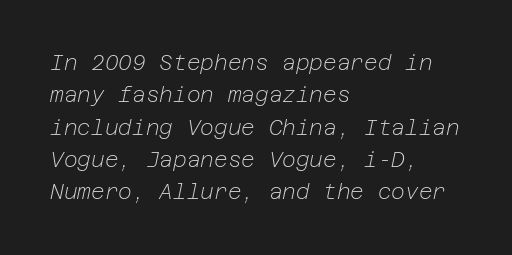
Q: Is the text bold? A: No.
Q: Is the text italic (slanted)? A: Yes, it leans right by about 12 degrees.
Q: Is the text underlined? A: No.
Q: How is the paragraph aligned? A: Left-aligned.
Q: Is the spacing between letters normal or unusually wide? A: Normal.
Q: Is the spacing between lines tight, normal or loose? A: Normal.
